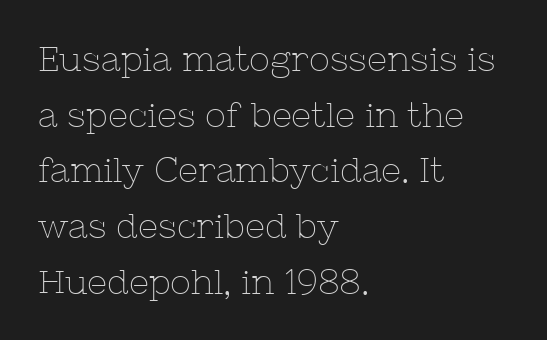
{"serif": "yes", "italic": "no", "bold": "no", "weight": "thin", "width": "normal", "stroke_contrast": "low", "x_height": "medium", "monospaced": "no", "underline": "no", "align": "left", "line_spacing": "normal", "line_spacing_ratio": 1.59, "letter_spacing": "normal", "letter_spacing_em": 0.0, "glyph_px": 35}
